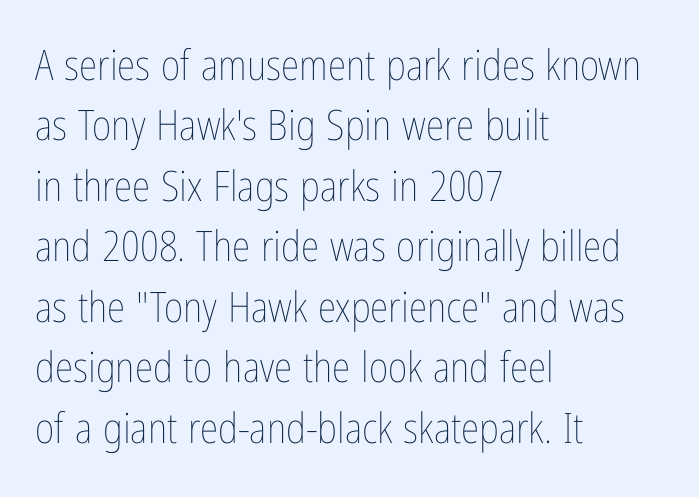
{"italic": "no", "bold": "no", "weight": "thin", "width": "condensed", "stroke_contrast": "low", "x_height": "medium", "monospaced": "no", "underline": "no", "align": "left", "line_spacing": "normal", "line_spacing_ratio": 1.44, "letter_spacing": "normal", "letter_spacing_em": 0.0, "glyph_px": 42}
